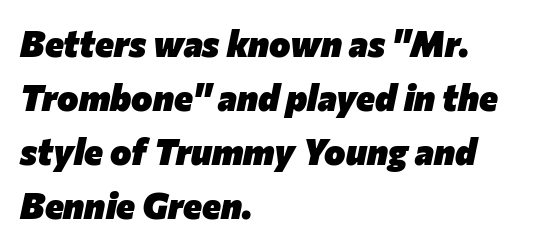
Q: Is the text bold? A: Yes.
Q: Is the text italic (slanted)? A: Yes, it leans right by about 12 degrees.
Q: Is the text underlined? A: No.
Q: How is the paragraph aligned? A: Left-aligned.
Q: Is the spacing between letters normal or unusually wide? A: Normal.
Q: Is the spacing between lines tight, normal or loose? A: Normal.
Q: Width (condensed, normal, or wide)? A: Normal.
Q: Stroke contrast? A: Low.
Q: x-height? A: Medium.
Q: Monospaced? A: No.
